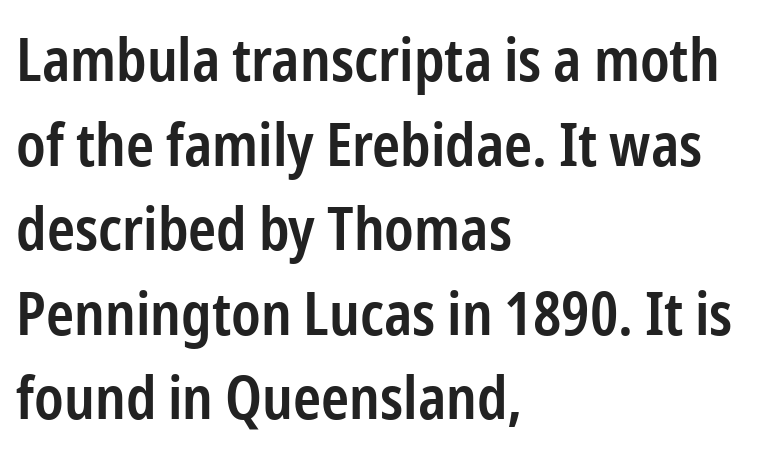
The image shows 60 px semibold, condensed sans-serif type, upright; set left-aligned, normal line spacing (1.41x), normal letter spacing, not underlined; low stroke contrast and a medium x-height.
